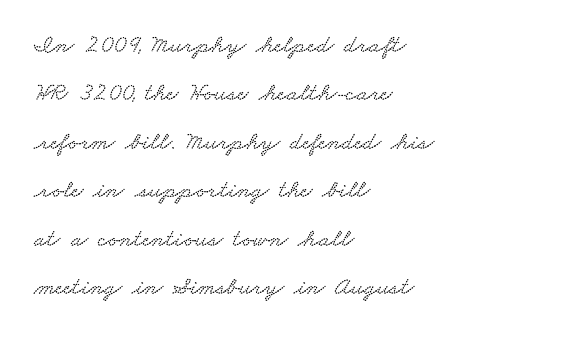
{"underline": "no", "align": "left", "line_spacing": "loose", "line_spacing_ratio": 1.94, "letter_spacing": "normal", "letter_spacing_em": 0.0, "glyph_px": 25}
